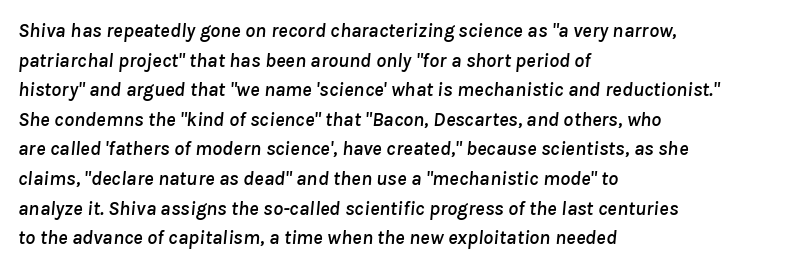
{"italic": "yes", "lean": "right", "slant_degrees": 8, "underline": "no", "align": "left", "line_spacing": "normal", "line_spacing_ratio": 1.48, "letter_spacing": "normal", "letter_spacing_em": 0.0, "glyph_px": 20}
